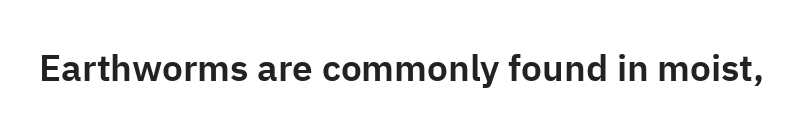
Spacing between characters is what you'd get straight out of the box. Just letters on the line, the space beneath them empty. This rendering employs a face without finishing strokes, i.e., a sans-serif. Each letter keeps its own natural width here, so spacing adapts to shape. Quick note: not italic, upright.
